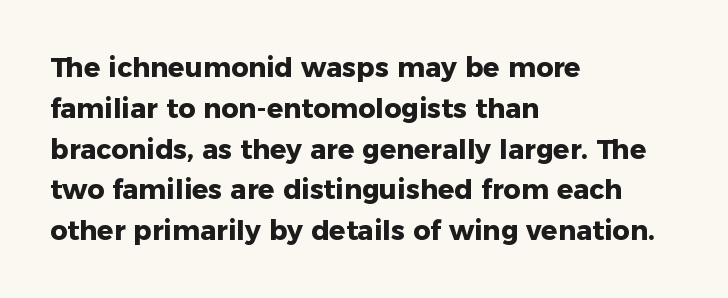
This is the regular roman posture of the typeface. Regarding leading, the lines here are spaced in the standard way. Heft: maximum for text — a bold. The specimen omits any rule beneath the text block's lines.
